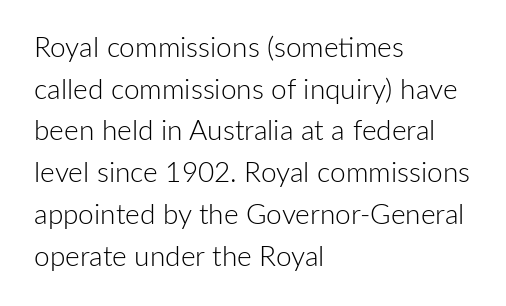
{"serif": "no", "italic": "no", "bold": "no", "weight": "light", "width": "normal", "stroke_contrast": "low", "x_height": "medium", "monospaced": "no", "underline": "no", "align": "left", "line_spacing": "normal", "line_spacing_ratio": 1.49, "letter_spacing": "normal", "letter_spacing_em": 0.0, "glyph_px": 28}
